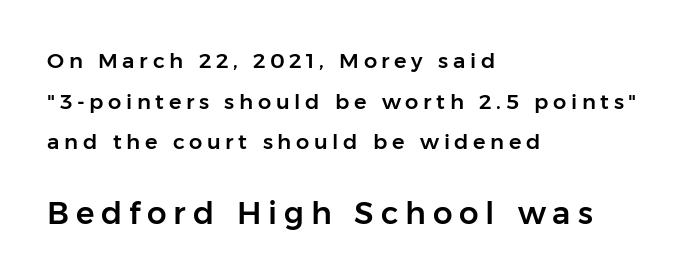
Interline gaps are noticeably wide in this sample. You could not count columns in this text — the font is proportionally spaced. A bare baseline throughout the passage. Small over large — that's the arrangement of the two blocks here.
